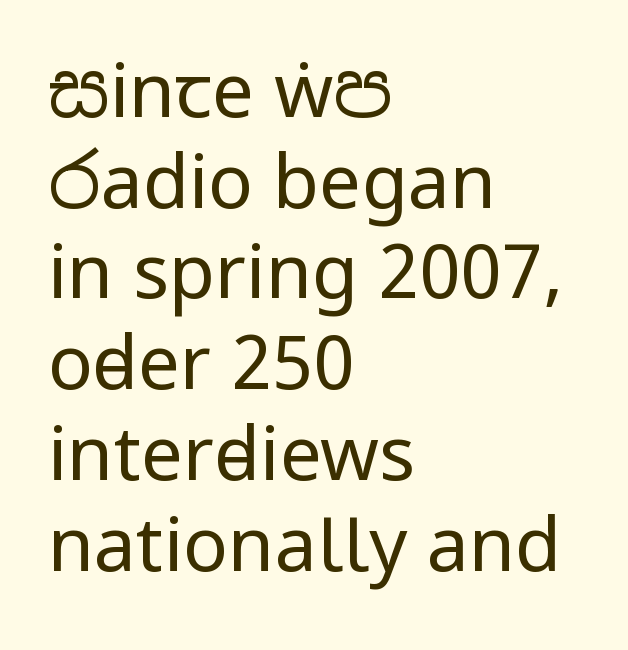
The image shows 75 px regular-weight, condensed sans-serif type, upright; set left-aligned, line spacing 1.21x, normal letter spacing, not underlined; low stroke contrast and a large x-height.
